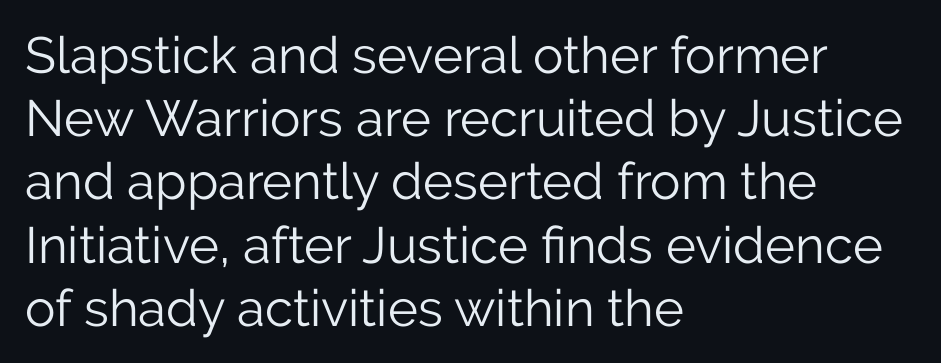
{"serif": "no", "italic": "no", "bold": "no", "weight": "light", "width": "normal", "stroke_contrast": "low", "x_height": "medium", "monospaced": "no", "underline": "no", "align": "left", "line_spacing_ratio": 1.24, "letter_spacing": "normal", "letter_spacing_em": 0.0, "glyph_px": 51}
